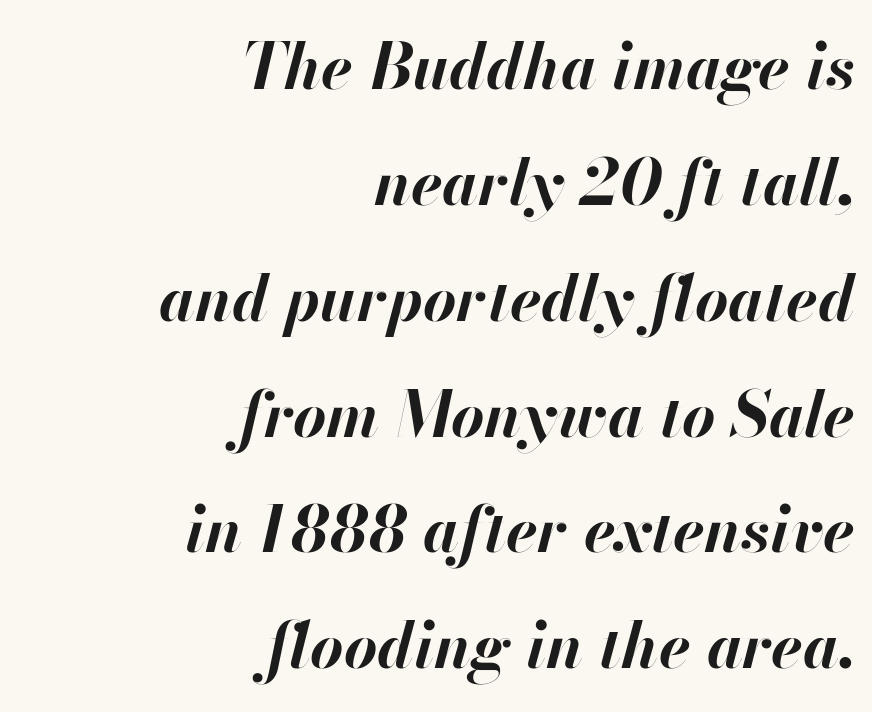
{"italic": "yes", "lean": "right", "slant_degrees": 13, "bold": "yes", "weight": "bold", "width": "normal", "stroke_contrast": "high", "x_height": "small", "monospaced": "no", "underline": "no", "align": "right", "line_spacing_ratio": 1.81, "letter_spacing": "normal", "letter_spacing_em": 0.0, "glyph_px": 64}
